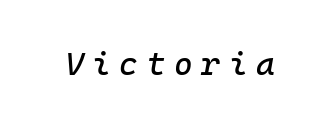
Q: Is the text italic (slanted)? A: Yes, it leans right by about 10 degrees.
Q: Is the text underlined? A: No.
Q: Is the spacing between letters normal or unusually wide? A: Unusually wide.
Q: Width (condensed, normal, or wide)? A: Normal.
Q: Stroke contrast? A: Low.
Q: x-height? A: Medium.
Q: Monospaced? A: Yes.
